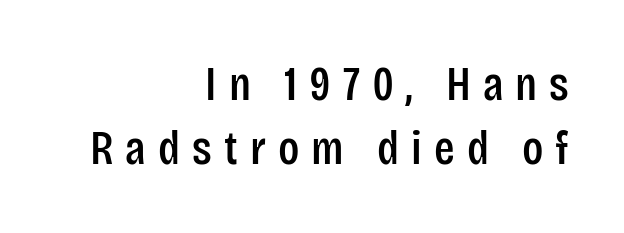
You could only call the tracking loose — the letters float apart. Each letter keeps its own natural width here, so spacing adapts to shape. Font category for this specimen: sans-serif. The type sits square on the baseline with zero lean.
